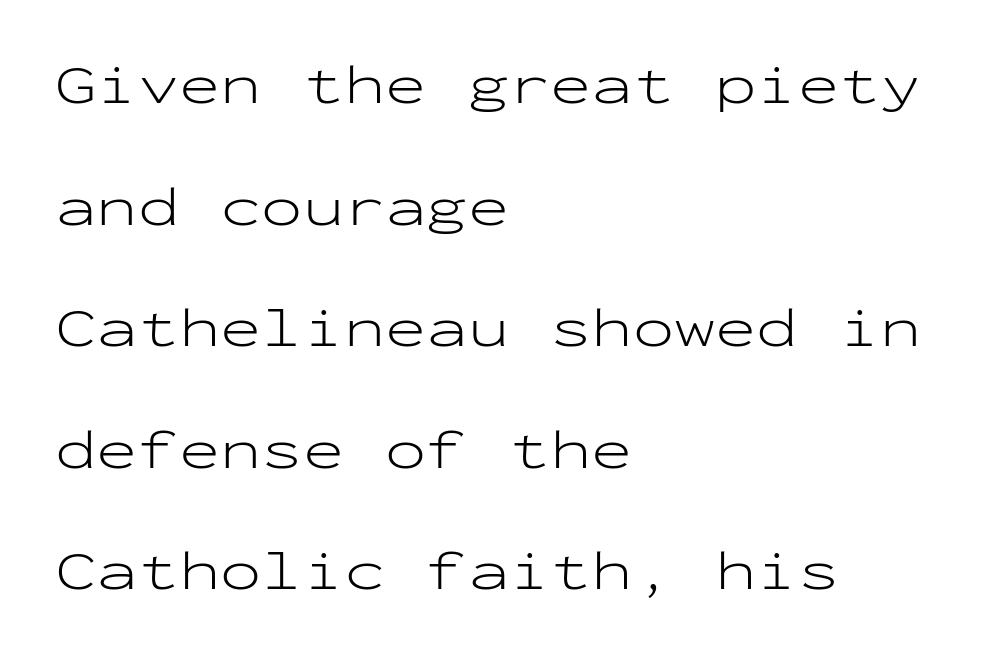
Q: Is the text bold? A: No.
Q: Is the text italic (slanted)? A: No, it is upright.
Q: Is the typeface a serif or a sans-serif typeface? A: Sans-serif.
Q: Is the text underlined? A: No.
Q: How is the paragraph aligned? A: Left-aligned.
Q: Is the spacing between letters normal or unusually wide? A: Normal.
Q: Is the spacing between lines tight, normal or loose? A: Loose.
Q: Width (condensed, normal, or wide)? A: Wide.
Q: Stroke contrast? A: Low.
Q: x-height? A: Medium.
Q: Monospaced? A: Yes.
